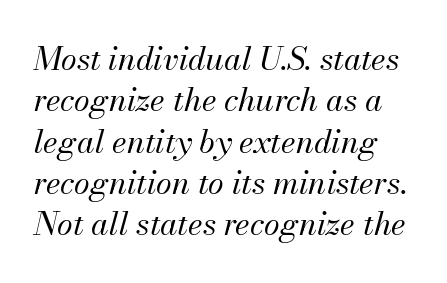
Q: Is the text bold? A: No.
Q: Is the text italic (slanted)? A: Yes, it leans right by about 13 degrees.
Q: Is the text underlined? A: No.
Q: Is the spacing between letters normal or unusually wide? A: Normal.
Q: Is the spacing between lines tight, normal or loose? A: Normal.
Q: Width (condensed, normal, or wide)? A: Normal.
Q: Stroke contrast? A: Medium.
Q: x-height? A: Small.
Q: Monospaced? A: No.
